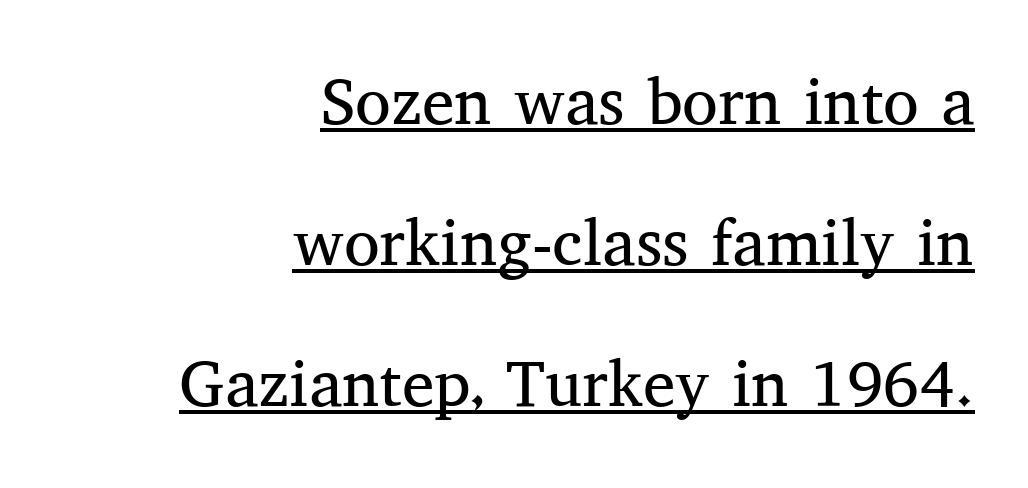
This reads as an unemphasized weight, regular at the heaviest. The typography opts for an upright posture over an oblique one. Alignment: flush right. The specimen includes a rule beneath the text block's lines. Is the letter spacing exaggerated? No — it looks like the ordinary default. Look at the bottom of the vertical strokes: they flare into serifs here.
